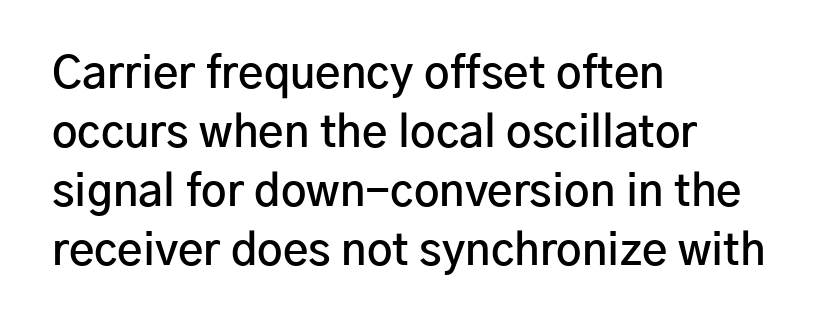
The image shows 44 px semibold sans-serif type, upright; set left-aligned, normal line spacing (1.34x), normal letter spacing, not underlined; low stroke contrast and a medium x-height.
